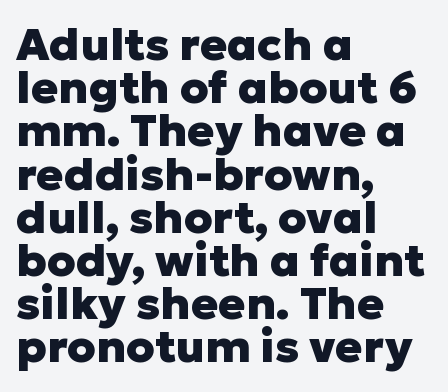
Q: Is the text bold? A: Yes.
Q: Is the text italic (slanted)? A: No, it is upright.
Q: Is the typeface a serif or a sans-serif typeface? A: Sans-serif.
Q: Is the text underlined? A: No.
Q: How is the paragraph aligned? A: Left-aligned.
Q: Is the spacing between letters normal or unusually wide? A: Normal.
Q: Is the spacing between lines tight, normal or loose? A: Tight.
Q: Width (condensed, normal, or wide)? A: Normal.
Q: Stroke contrast? A: Low.
Q: x-height? A: Medium.
Q: Monospaced? A: No.
